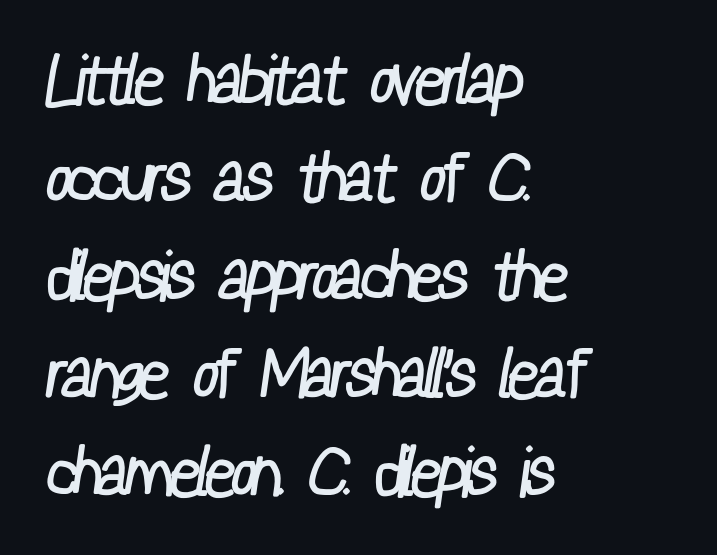
Q: Is the text bold? A: No.
Q: Is the typeface a serif or a sans-serif typeface? A: Sans-serif.
Q: Is the text underlined? A: No.
Q: How is the paragraph aligned? A: Left-aligned.
Q: Is the spacing between letters normal or unusually wide? A: Normal.
Q: Is the spacing between lines tight, normal or loose? A: Normal.
Q: Width (condensed, normal, or wide)? A: Condensed.
Q: Stroke contrast? A: Low.
Q: x-height? A: Medium.
Q: Monospaced? A: No.
